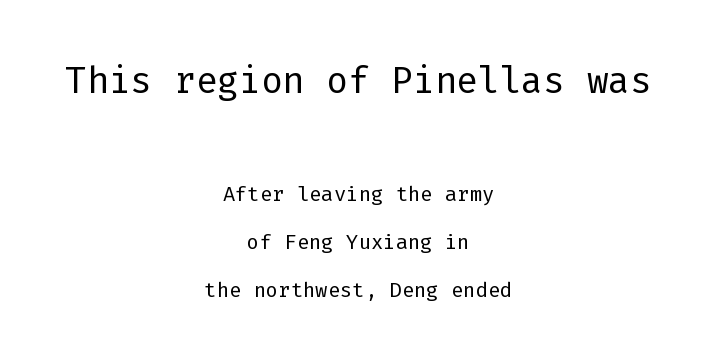
Q: Is the text bold? A: No.
Q: Is the text italic (slanted)? A: No, it is upright.
Q: Is the typeface a serif or a sans-serif typeface? A: Sans-serif.
Q: Is the text underlined? A: No.
Q: How is the paragraph aligned? A: Centered.
Q: Is the spacing between letters normal or unusually wide? A: Normal.
Q: Is the spacing between lines tight, normal or loose? A: Normal.
Q: Which block of text is set in a larger size, the first (top) or the second (bottom)? A: The first (top) one.
Q: Width (condensed, normal, or wide)? A: Normal.
Q: Stroke contrast? A: Low.
Q: x-height? A: Medium.
Q: Monospaced? A: Yes.
